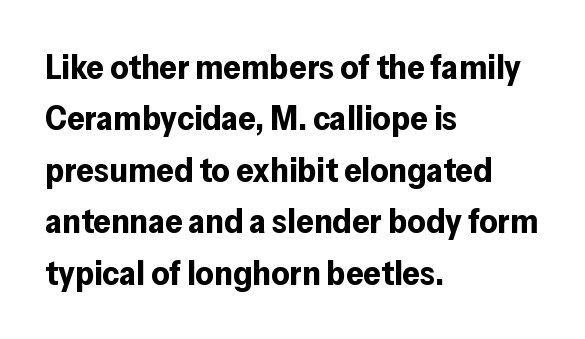
The line texture is even and compact thanks to regular tracking. A typesetter would mark this as roman, not italic. Looks like regular typesetting: each glyph gets only the width it needs. The designer left line spacing at the default. Set as a true bold cut, around the 700 mark. Plain, unruled lines of type.
